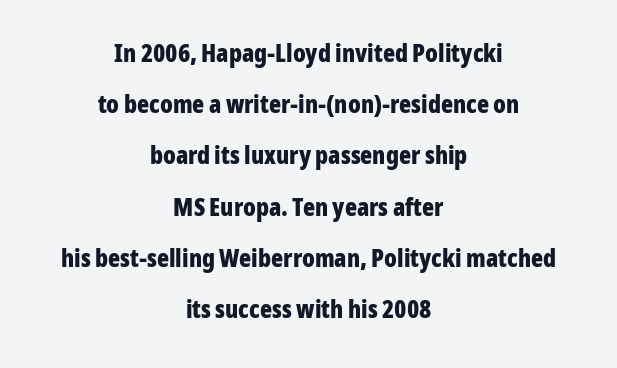
Q: Is the text bold? A: Yes.
Q: Is the text italic (slanted)? A: No, it is upright.
Q: Is the text underlined? A: No.
Q: How is the paragraph aligned? A: Centered.
Q: Is the spacing between letters normal or unusually wide? A: Normal.
Q: Is the spacing between lines tight, normal or loose? A: Loose.
